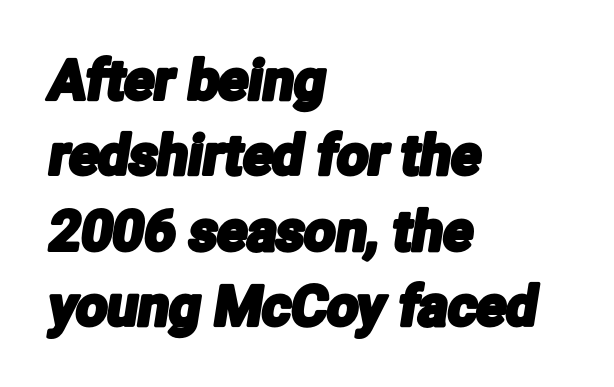
{"serif": "no", "width": "condensed", "stroke_contrast": "low", "x_height": "medium", "monospaced": "no", "underline": "no", "align": "left", "line_spacing": "normal", "line_spacing_ratio": 1.37, "letter_spacing": "normal", "letter_spacing_em": 0.0, "glyph_px": 55}
